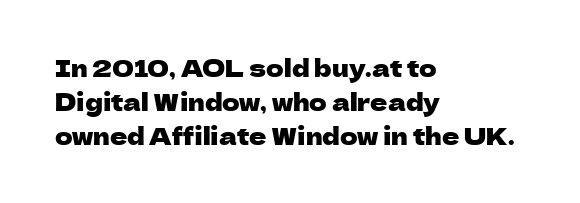
Q: Is the text italic (slanted)? A: No, it is upright.
Q: Is the text underlined? A: No.
Q: How is the paragraph aligned? A: Left-aligned.
Q: Is the spacing between letters normal or unusually wide? A: Normal.
Q: Is the spacing between lines tight, normal or loose? A: Normal.
